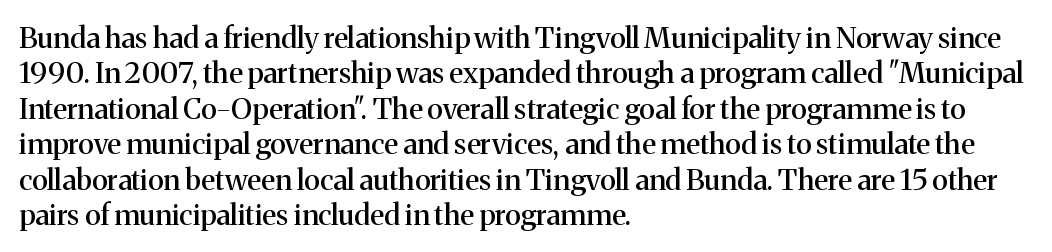
What kind of face is this? One with serifs. You could not count columns in this text — the font is proportionally spaced. Underlining? Definitely not there. The specimen reads as upright at a glance. Is the letter spacing exaggerated? No — it looks like the ordinary default. The ragged edge is on the right, which tells us the setting is flush left.
